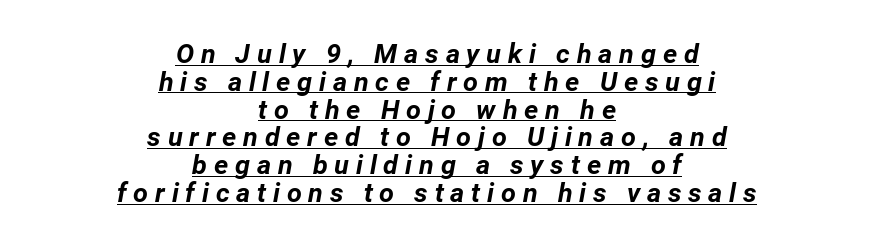
Q: Is the text bold? A: Yes.
Q: Is the text italic (slanted)? A: Yes, it leans right by about 12 degrees.
Q: Is the text underlined? A: Yes.
Q: How is the paragraph aligned? A: Centered.
Q: Is the spacing between letters normal or unusually wide? A: Unusually wide.
Q: Is the spacing between lines tight, normal or loose? A: Tight.
